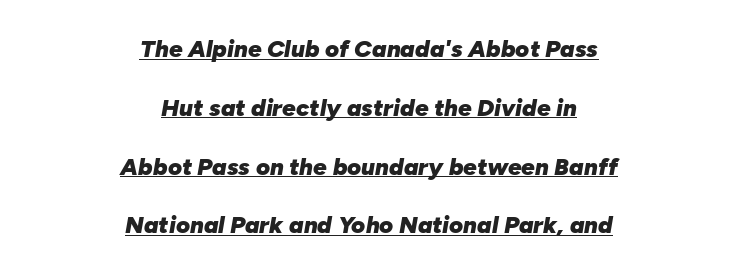
The image shows 24 px bold type, italic (leaning right); set centered, loose line spacing (2.45x), normal letter spacing, underlined.
